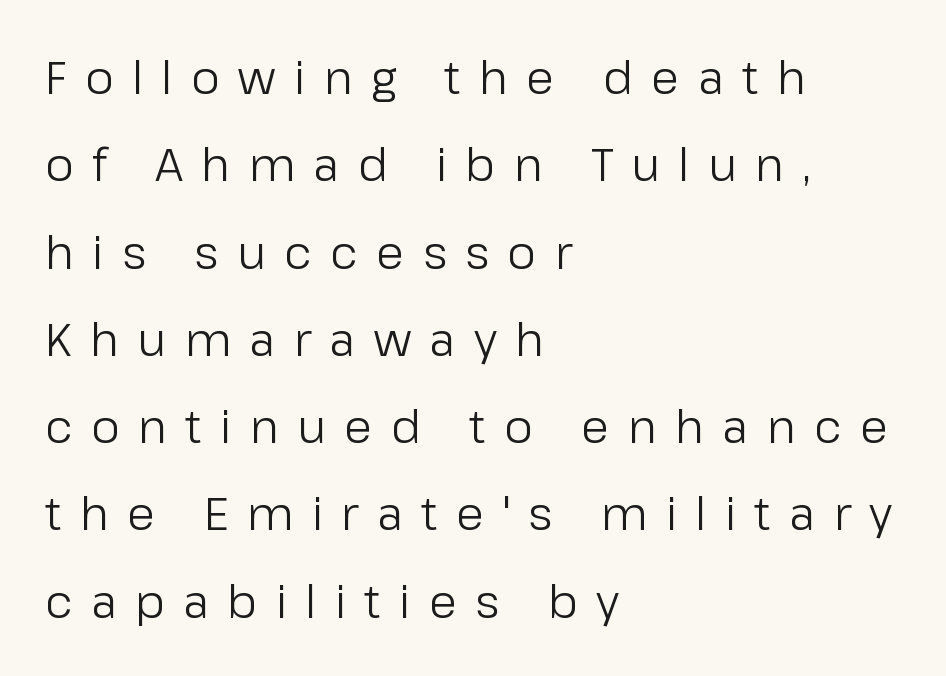
The font's upright variant was chosen for this text. Look at the bottom of the vertical strokes: they stop flat, with no serifs. What stands out about the letter spacing? Its width — letters are far apart. Note the varied advance widths — an 'i' is clearly narrower than an 'm'. The weight tops out at a normal text grade.
